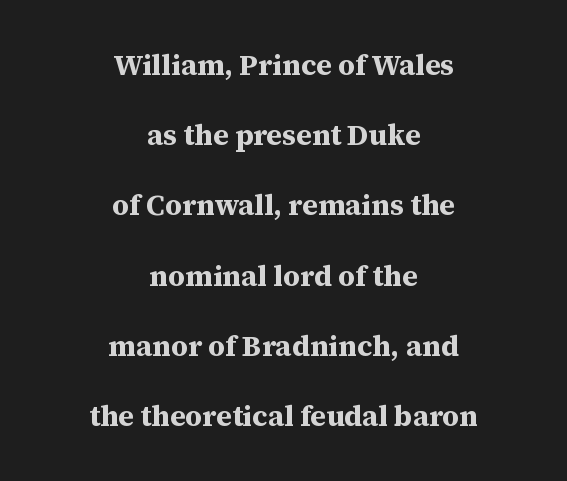
The image shows 29 px bold serif type, upright; set centered, loose line spacing (2.42x), normal letter spacing, not underlined; medium stroke contrast and a medium x-height.
